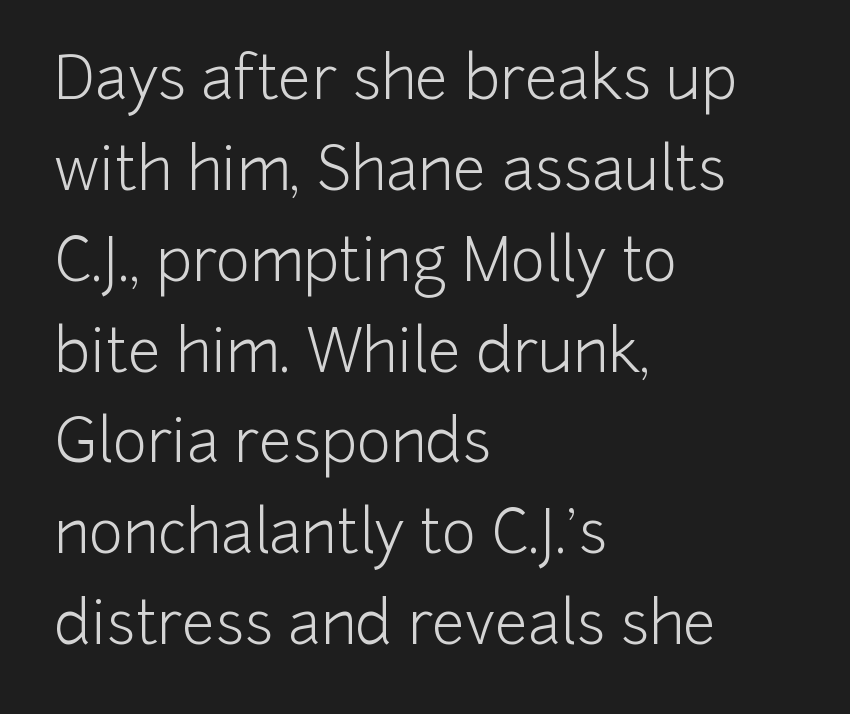
{"serif": "no", "italic": "no", "bold": "no", "weight": "light", "width": "normal", "stroke_contrast": "low", "x_height": "medium", "monospaced": "no", "underline": "no", "align": "left", "line_spacing": "normal", "line_spacing_ratio": 1.54, "letter_spacing": "normal", "letter_spacing_em": 0.0, "glyph_px": 59}
